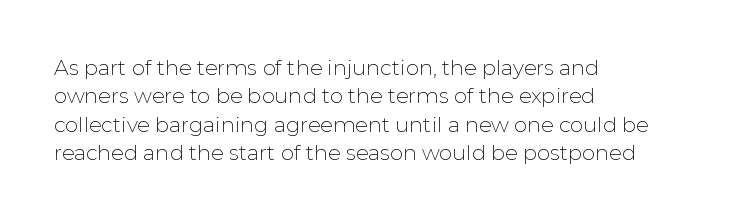
{"italic": "no", "bold": "no", "underline": "no", "align": "left", "line_spacing": "normal", "line_spacing_ratio": 1.35, "letter_spacing": "normal", "letter_spacing_em": 0.0, "glyph_px": 21}
